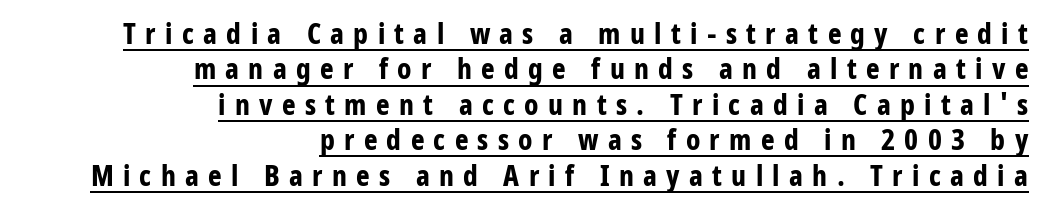
Q: Is the text bold? A: Yes.
Q: Is the text italic (slanted)? A: No, it is upright.
Q: Is the typeface a serif or a sans-serif typeface? A: Sans-serif.
Q: Is the text underlined? A: Yes.
Q: How is the paragraph aligned? A: Right-aligned.
Q: Is the spacing between letters normal or unusually wide? A: Unusually wide.
Q: Width (condensed, normal, or wide)? A: Condensed.
Q: Stroke contrast? A: Low.
Q: x-height? A: Large.
Q: Monospaced? A: No.
